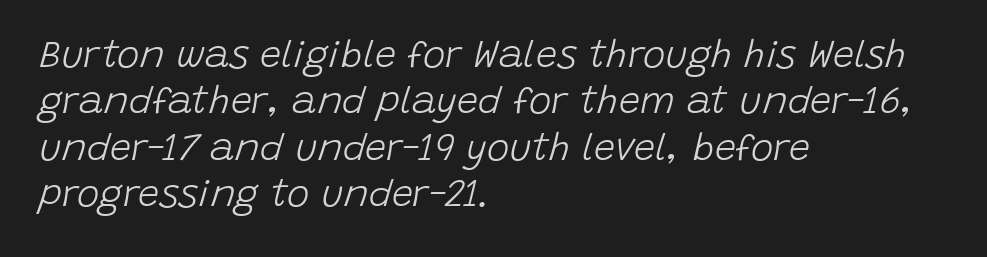
{"italic": "yes", "lean": "right", "slant_degrees": 15, "bold": "no", "weight": "light", "width": "normal", "stroke_contrast": "low", "x_height": "large", "monospaced": "no", "underline": "no", "align": "left", "line_spacing_ratio": 1.22, "letter_spacing": "normal", "letter_spacing_em": 0.0, "glyph_px": 38}
